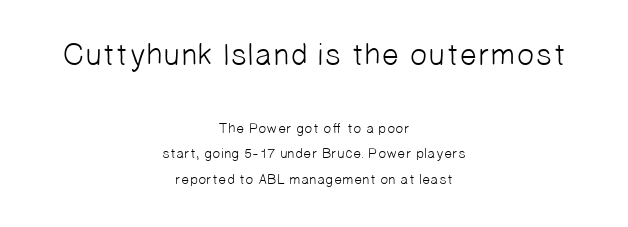
The upper block of text is set noticeably larger than the block beneath it. A sans-serif font was chosen for this passage. The foot of each line stays bare and open. A light-to-regular cut is what we see here. Looks like regular typesetting: each glyph gets only the width it needs.
